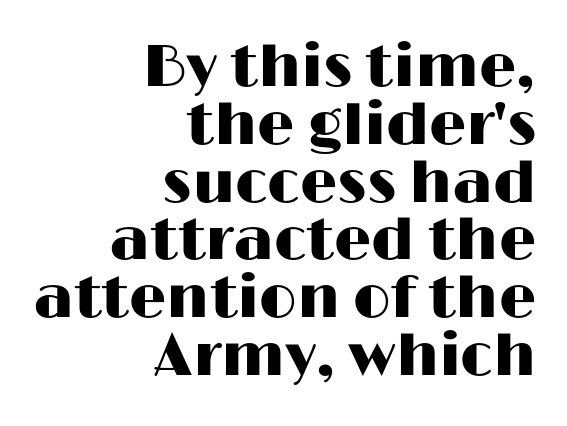
The image shows 59 px wide sans-serif type, upright; set right-aligned, tight line spacing (0.98x), normal letter spacing, not underlined; high stroke contrast and a medium x-height.
